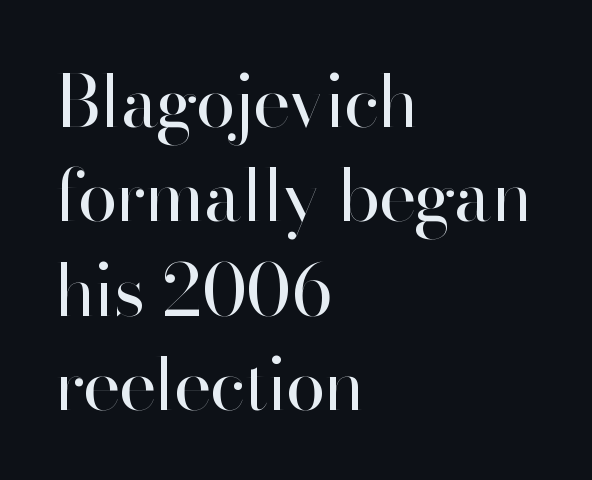
The image shows 72 px regular-weight sans-serif type, upright; set left-aligned, normal line spacing (1.31x), normal letter spacing, not underlined; high stroke contrast and a small x-height.
